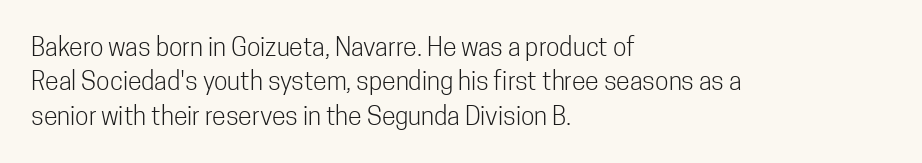
Spacing between characters is what you'd get straight out of the box. The passage shown is not underscored anywhere. The lines in this sample share a left origin and differ only in where they stop. The lines sit at an ordinary, default distance from one another. Is the type heavy? It reads as light-to-regular instead.
